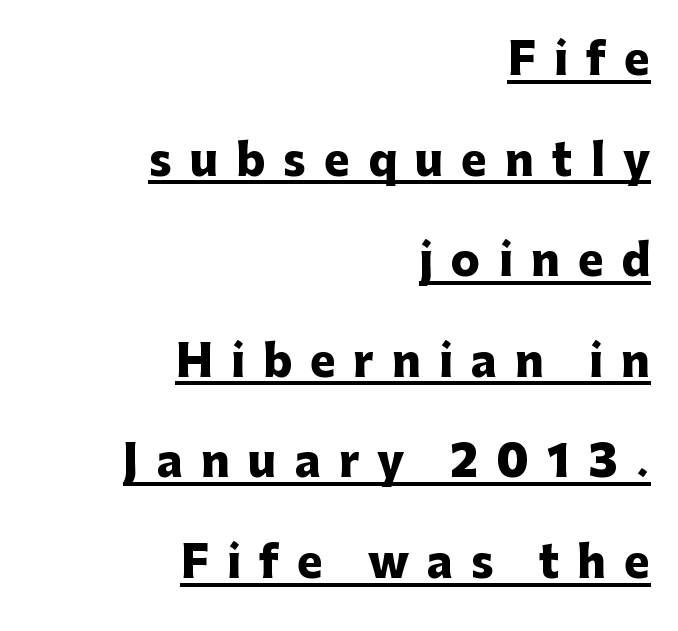
The image shows 43 px heavy sans-serif type, upright; set right-aligned, loose line spacing (2.34x), unusually wide letter spacing (+0.42 em), underlined; low stroke contrast and a medium x-height.
